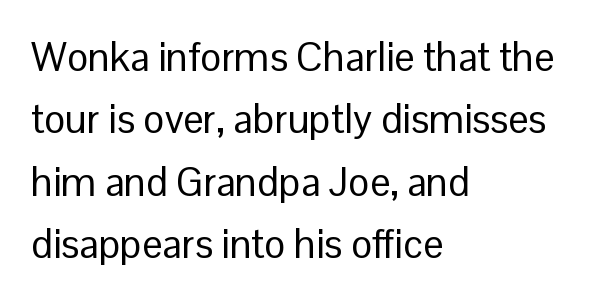
{"serif": "no", "italic": "no", "bold": "no", "weight": "regular", "width": "normal", "stroke_contrast": "low", "x_height": "medium", "monospaced": "no", "underline": "no", "align": "left", "line_spacing": "normal", "line_spacing_ratio": 1.56, "letter_spacing": "normal", "letter_spacing_em": 0.0, "glyph_px": 40}
